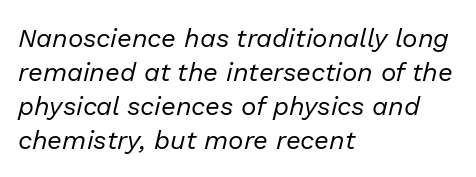
The image shows 26 px text type, italic (leaning right); set left-aligned, normal line spacing (1.31x), normal letter spacing, not underlined.
